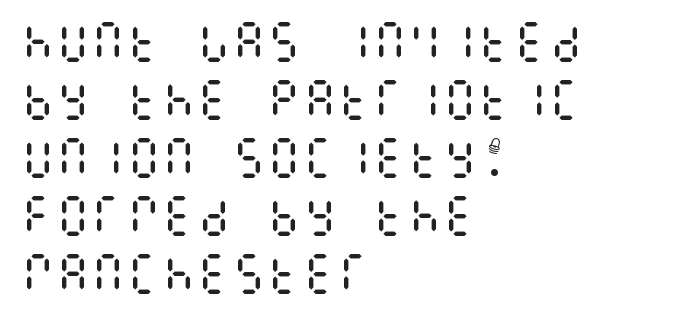
{"italic": "no", "bold": "no", "weight": "regular", "width": "condensed", "stroke_contrast": "medium", "x_height": "large", "underline": "no", "align": "left", "line_spacing": "normal", "line_spacing_ratio": 1.32, "letter_spacing": "normal", "letter_spacing_em": 0.0, "glyph_px": 44}
